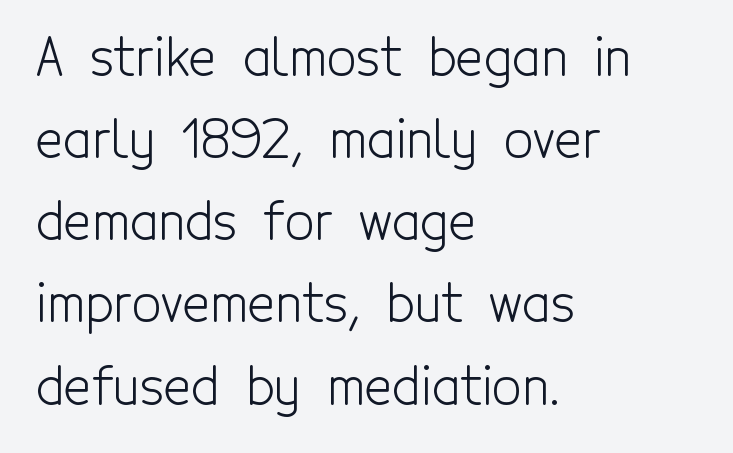
The image shows 52 px light, condensed sans-serif type, upright; set left-aligned, normal line spacing (1.58x), normal letter spacing, not underlined; a medium x-height.
